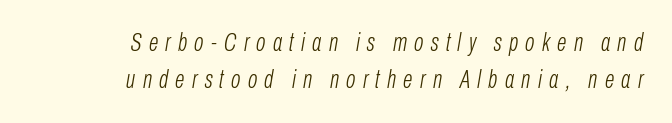
The image shows 25 px text type, italic (leaning right); set right-aligned, normal line spacing (1.48x), unusually wide letter spacing (+0.29 em), not underlined.
